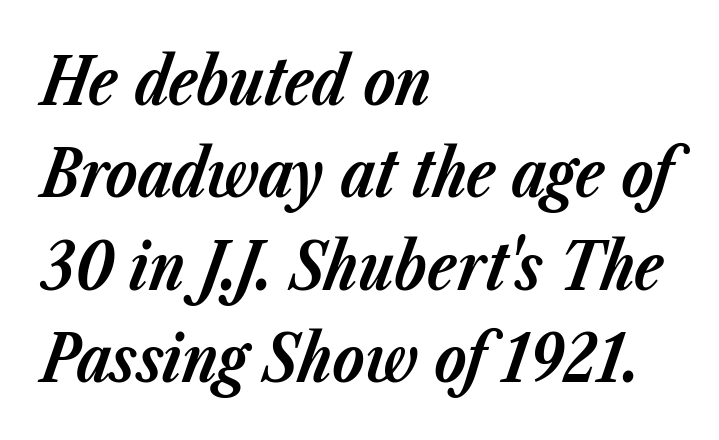
Q: Is the text bold? A: Yes.
Q: Is the text italic (slanted)? A: Yes, it leans right by about 23 degrees.
Q: Is the text underlined? A: No.
Q: How is the paragraph aligned? A: Left-aligned.
Q: Is the spacing between letters normal or unusually wide? A: Normal.
Q: Is the spacing between lines tight, normal or loose? A: Normal.
Q: Width (condensed, normal, or wide)? A: Normal.
Q: Stroke contrast? A: Low.
Q: x-height? A: Medium.
Q: Monospaced? A: No.
